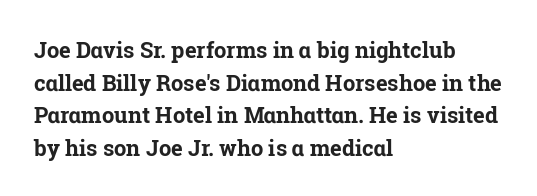
{"italic": "no", "bold": "yes", "underline": "no", "align": "left", "line_spacing": "normal", "line_spacing_ratio": 1.48, "letter_spacing": "normal", "letter_spacing_em": 0.0, "glyph_px": 22}
